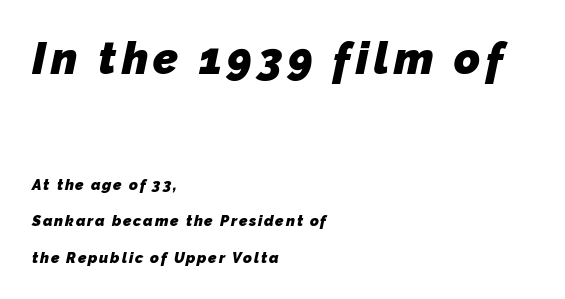
Heavy, bold letterforms. The face used here is proportionally spaced, like ordinary book or web type. Unmarked baselines from the first word to the last. Horizontal alignment here is leftward, the default for most running prose. Vertical spacing — loose.
